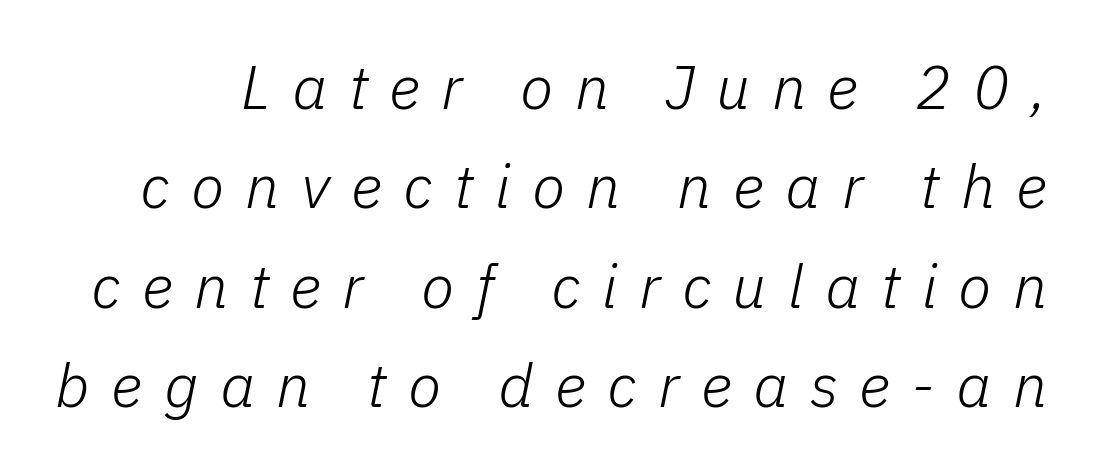
The image shows 61 px light type, italic (leaning right); set normal line spacing (1.63x), unusually wide letter spacing (+0.35 em), not underlined; low stroke contrast and a medium x-height.
